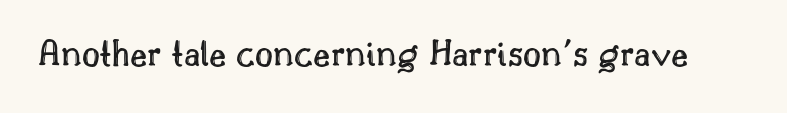
Compared with typical body copy, the letter spacing here is the same. The string is rendered with underlining switched off. These lines are rendered in a variable-pitch font. Style check: upright.
